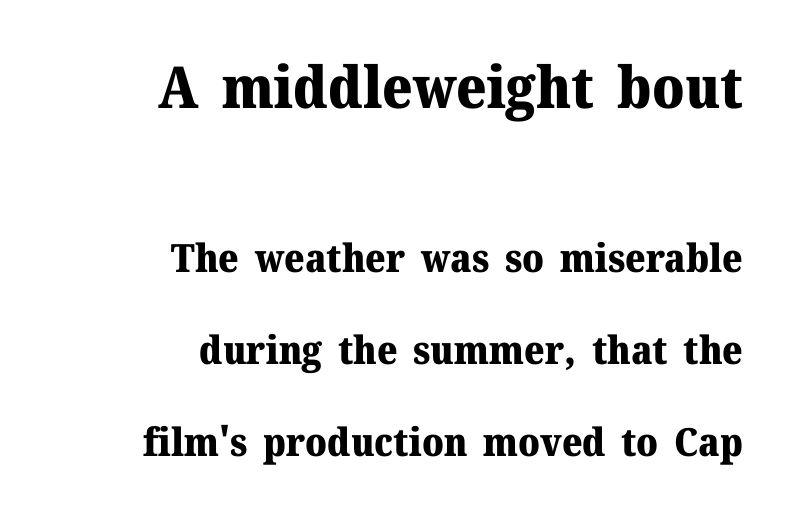
Q: Is the text bold? A: Yes.
Q: Is the text italic (slanted)? A: No, it is upright.
Q: Is the typeface a serif or a sans-serif typeface? A: Serif.
Q: Is the text underlined? A: No.
Q: How is the paragraph aligned? A: Right-aligned.
Q: Is the spacing between letters normal or unusually wide? A: Normal.
Q: Is the spacing between lines tight, normal or loose? A: Loose.
Q: Which block of text is set in a larger size, the first (top) or the second (bottom)? A: The first (top) one.
Q: Width (condensed, normal, or wide)? A: Normal.
Q: Stroke contrast? A: Medium.
Q: x-height? A: Medium.
Q: Monospaced? A: No.
